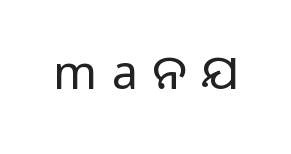
Quick note: underline off. The line texture is sparse and dotted thanks to wide tracking. Upright lettering throughout. Looks like regular typesetting: each glyph gets only the width it needs. The passage shown is typeset with a sans-serif family. No heavy texture on the line: the type isn't bold.
